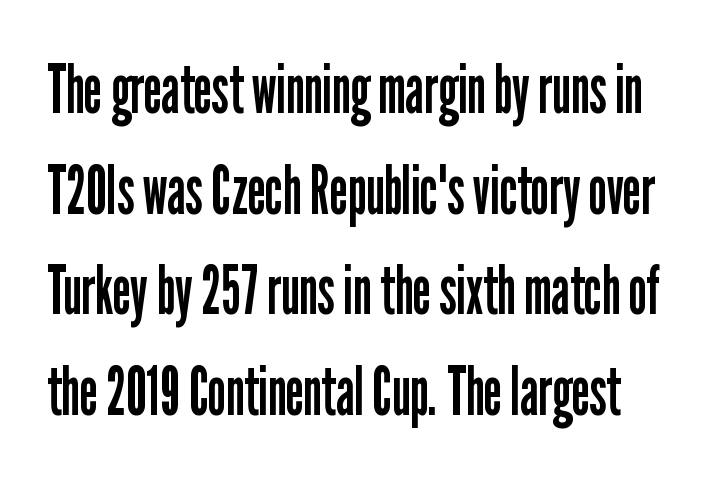
The image shows 68 px regular-weight, condensed sans-serif type, upright; set normal line spacing (1.48x), normal letter spacing, not underlined; low stroke contrast and a medium x-height.
